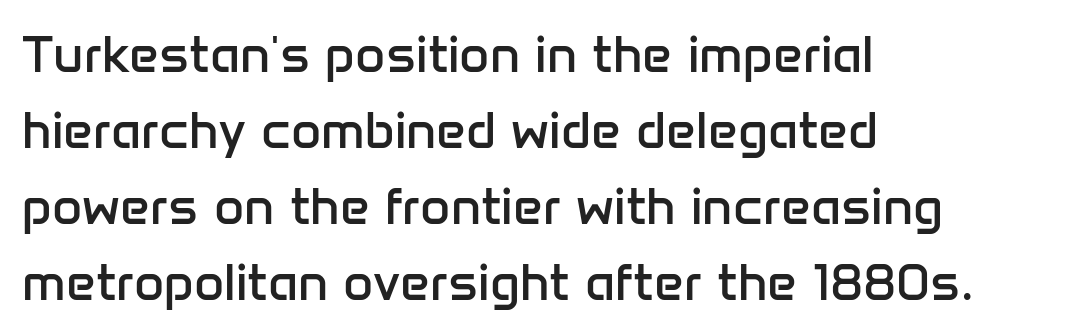
This sample is left-justified, so line endings fall wherever the words run out. When letters stand straight like this, we call the style roman or upright. Baseline-to-baseline distance is the conventional proportion of letter height. Stroke mass is kept to a normal reading level or below.
